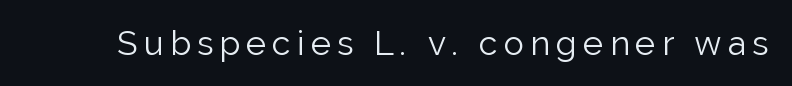
{"serif": "no", "italic": "no", "bold": "no", "weight": "light", "width": "normal", "stroke_contrast": "low", "x_height": "medium", "monospaced": "no", "underline": "no", "glyph_px": 34}
